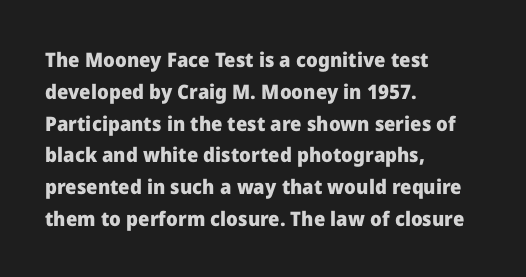
Q: Is the text bold? A: Yes.
Q: Is the text italic (slanted)? A: No, it is upright.
Q: Is the text underlined? A: No.
Q: How is the paragraph aligned? A: Left-aligned.
Q: Is the spacing between letters normal or unusually wide? A: Normal.
Q: Is the spacing between lines tight, normal or loose? A: Normal.
